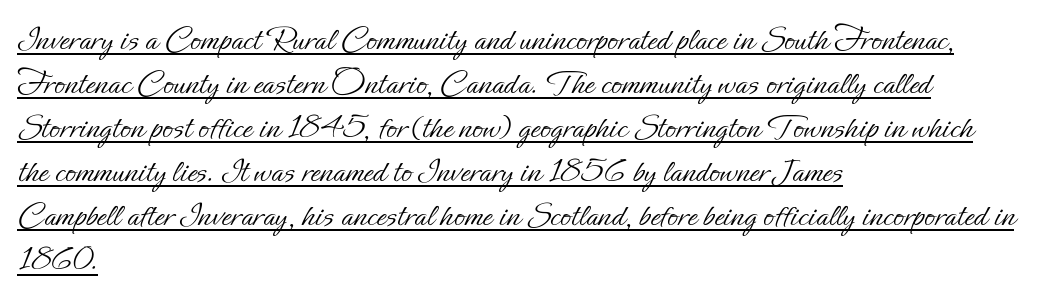
The lines sit at an ordinary, default distance from one another. On a weight scale, this lands at 450 or below. Is the block centered? No — it sits flush against the left margin. Caption: standard tracking, unaltered.
